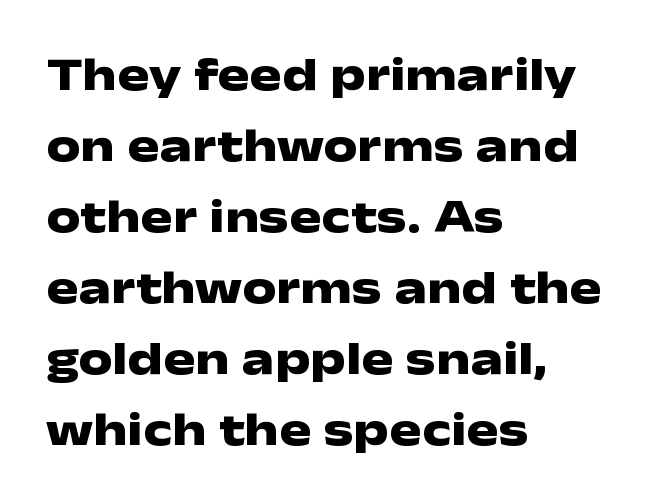
{"serif": "no", "italic": "no", "bold": "yes", "weight": "heavy", "width": "wide", "stroke_contrast": "low", "x_height": "medium", "monospaced": "no", "underline": "no", "align": "left", "line_spacing": "normal", "line_spacing_ratio": 1.48, "letter_spacing": "normal", "letter_spacing_em": 0.0, "glyph_px": 48}
